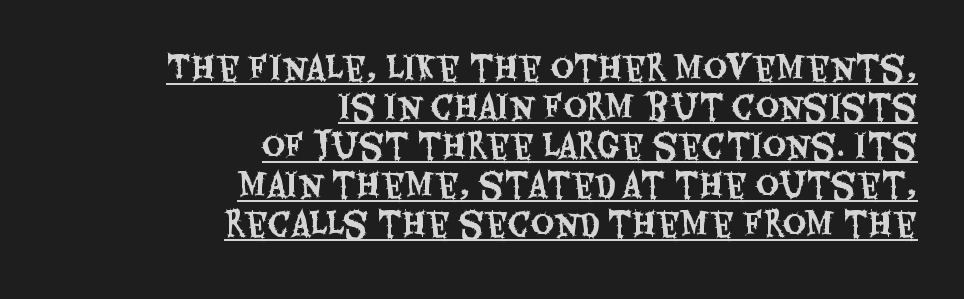
{"serif": "no", "italic": "no", "width": "condensed", "stroke_contrast": "medium", "x_height": "large", "monospaced": "no", "underline": "yes", "align": "right", "line_spacing_ratio": 1.22, "letter_spacing": "normal", "letter_spacing_em": 0.0, "glyph_px": 32}
